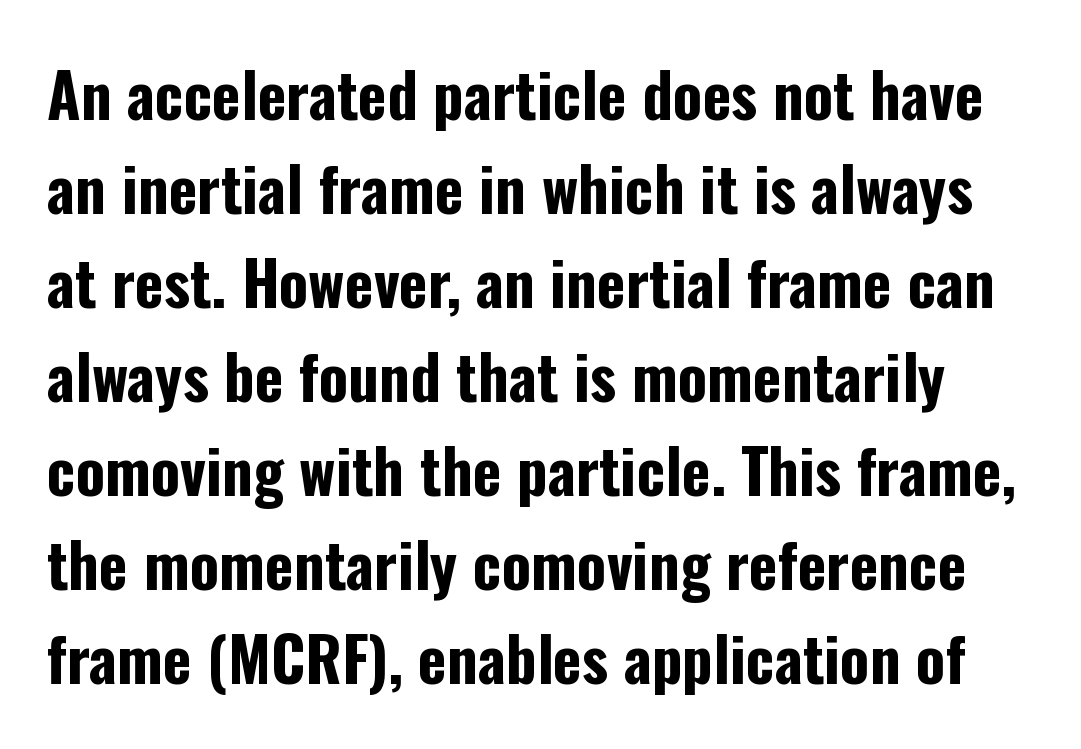
{"serif": "no", "italic": "no", "bold": "yes", "weight": "bold", "width": "condensed", "stroke_contrast": "low", "x_height": "medium", "monospaced": "no", "underline": "no", "line_spacing": "normal", "line_spacing_ratio": 1.54, "letter_spacing": "normal", "letter_spacing_em": 0.0, "glyph_px": 61}
